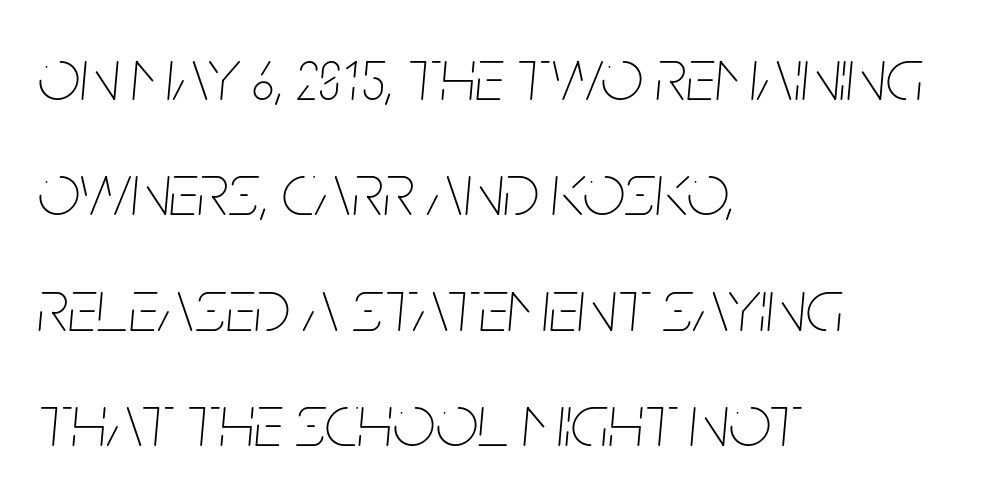
Q: Is the text bold? A: No.
Q: Is the text italic (slanted)? A: Yes, it leans right by about 5 degrees.
Q: Is the text underlined? A: No.
Q: How is the paragraph aligned? A: Left-aligned.
Q: Is the spacing between letters normal or unusually wide? A: Normal.
Q: Is the spacing between lines tight, normal or loose? A: Normal.
Q: Width (condensed, normal, or wide)? A: Condensed.
Q: Stroke contrast? A: Low.
Q: x-height? A: Large.
Q: Monospaced? A: No.
